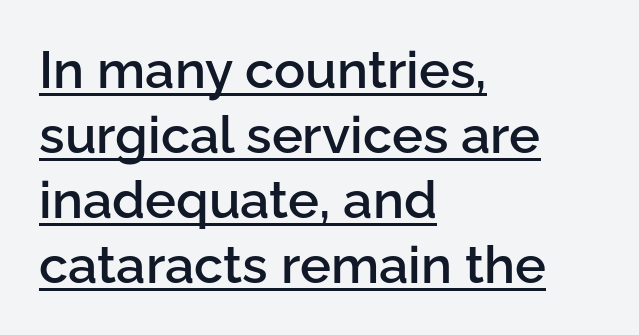
Q: Is the text bold? A: Semi-bold.
Q: Is the text italic (slanted)? A: No, it is upright.
Q: Is the typeface a serif or a sans-serif typeface? A: Sans-serif.
Q: Is the text underlined? A: Yes.
Q: How is the paragraph aligned? A: Left-aligned.
Q: Is the spacing between letters normal or unusually wide? A: Normal.
Q: Is the spacing between lines tight, normal or loose? A: Normal.
Q: Width (condensed, normal, or wide)? A: Normal.
Q: Stroke contrast? A: Low.
Q: x-height? A: Medium.
Q: Monospaced? A: No.
